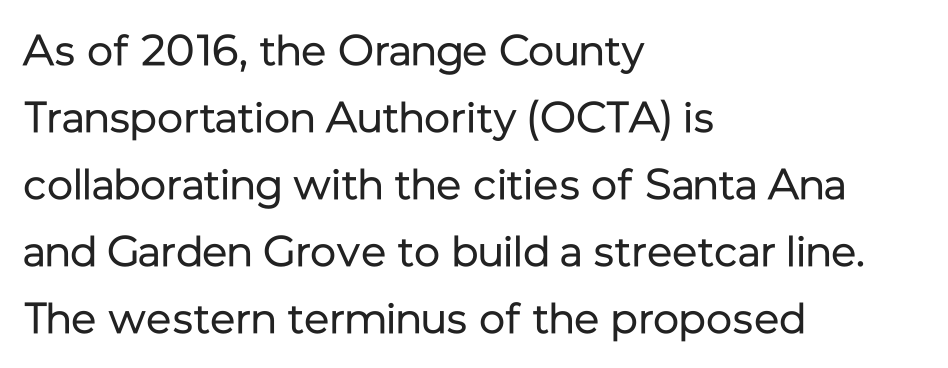
The image shows 43 px regular-weight sans-serif type, upright; set left-aligned, normal line spacing (1.56x), normal letter spacing, not underlined; low stroke contrast and a medium x-height.
